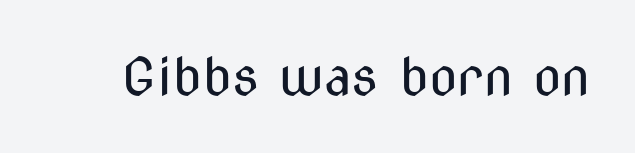
These lines are composed in type without serifs. Each letter keeps its own natural width here, so spacing adapts to shape. Counters stay open thanks to moderate or lighter strokes. Is the letter spacing exaggerated? No — it looks like the ordinary default. Ordinary non-slanted type is in use. The strip under each line holds only bare page.
